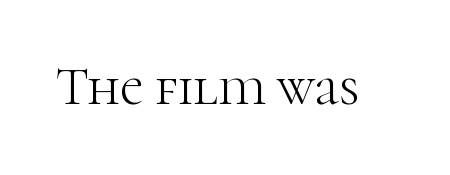
The image shows 53 px light serif type, upright; set normal letter spacing, not underlined; high stroke contrast and a medium x-height.
